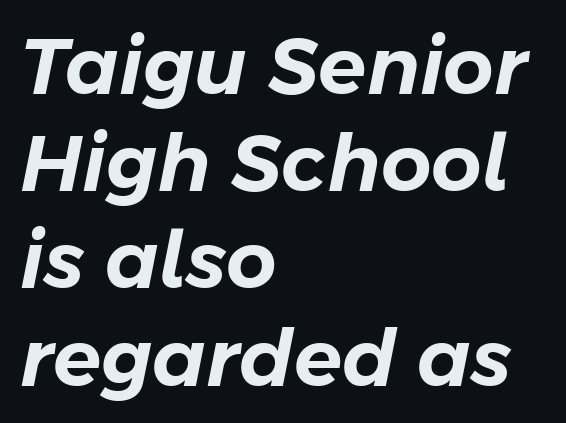
The area under the type is left untouched. Each letter keeps its own natural width here, so spacing adapts to shape. Compared with typical body copy, the letter spacing here is the same. The typesetter chose a ragged-right arrangement here. Slant detected: the letters are inclined.
